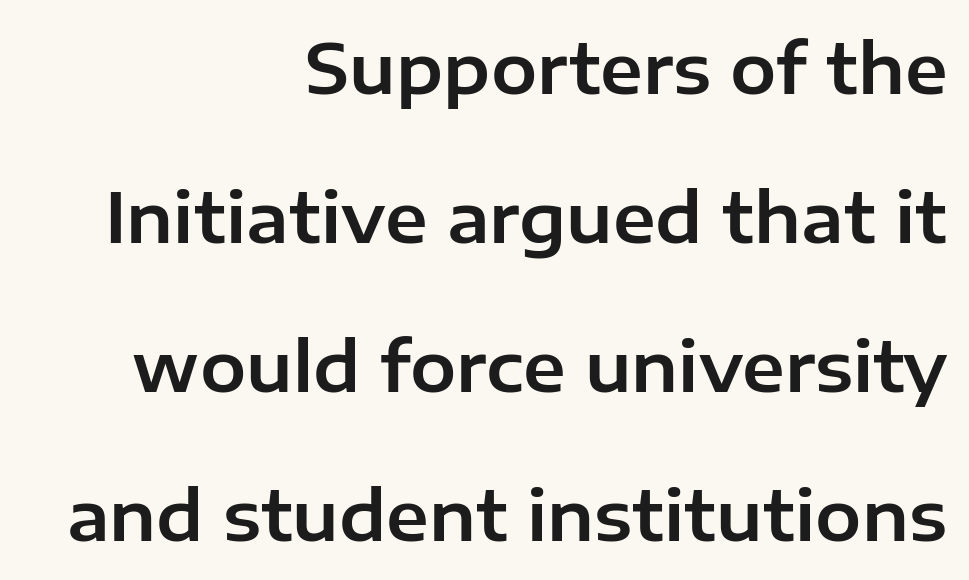
The image shows 69 px sans-serif type, upright; set right-aligned, loose line spacing (2.16x), normal letter spacing, not underlined; low stroke contrast and a medium x-height.
